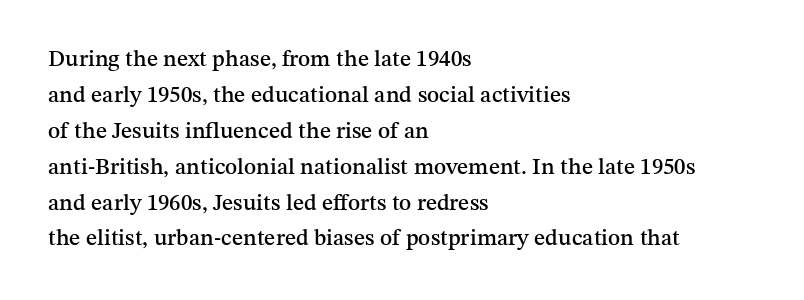
{"italic": "no", "underline": "no", "align": "left", "line_spacing": "normal", "line_spacing_ratio": 1.56, "letter_spacing": "normal", "letter_spacing_em": 0.0, "glyph_px": 23}
